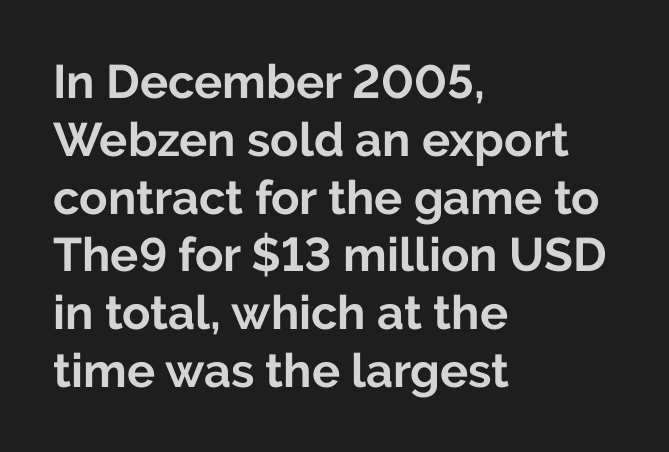
{"serif": "no", "italic": "no", "bold": "yes", "weight": "bold", "width": "normal", "stroke_contrast": "low", "x_height": "medium", "monospaced": "no", "underline": "no", "align": "left", "line_spacing_ratio": 1.23, "letter_spacing": "normal", "letter_spacing_em": 0.0, "glyph_px": 47}
